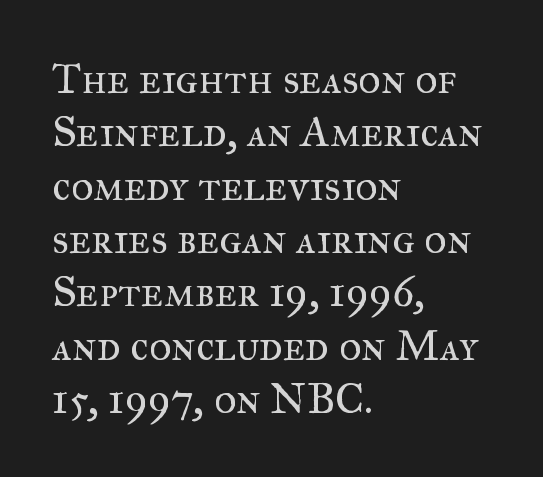
Q: Is the text bold? A: No.
Q: Is the text italic (slanted)? A: No, it is upright.
Q: Is the typeface a serif or a sans-serif typeface? A: Serif.
Q: Is the text underlined? A: No.
Q: How is the paragraph aligned? A: Left-aligned.
Q: Is the spacing between letters normal or unusually wide? A: Normal.
Q: Width (condensed, normal, or wide)? A: Normal.
Q: Stroke contrast? A: Medium.
Q: x-height? A: Small.
Q: Monospaced? A: No.
